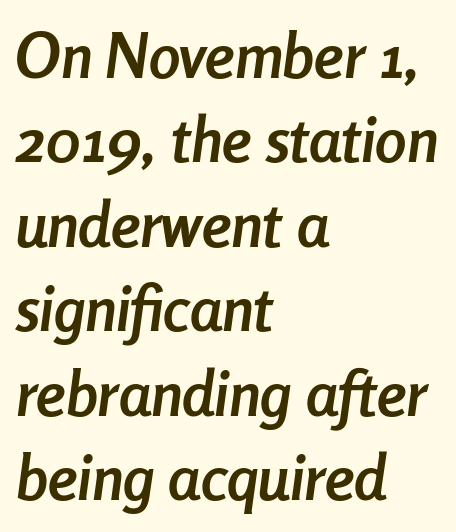
{"italic": "yes", "lean": "right", "slant_degrees": 8, "bold": "yes", "weight": "semibold", "width": "condensed", "stroke_contrast": "low", "x_height": "medium", "monospaced": "no", "underline": "no", "align": "left", "line_spacing": "normal", "line_spacing_ratio": 1.34, "letter_spacing": "normal", "letter_spacing_em": 0.0, "glyph_px": 63}
